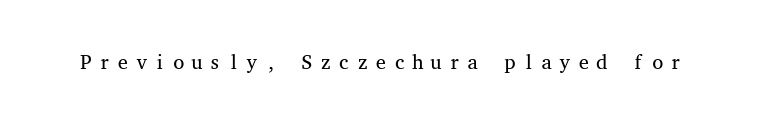
The type sits square on the baseline with zero lean. The strip under each line holds only bare page. Is the stroke heavy? The answer is a plain regular-or-lighter.
